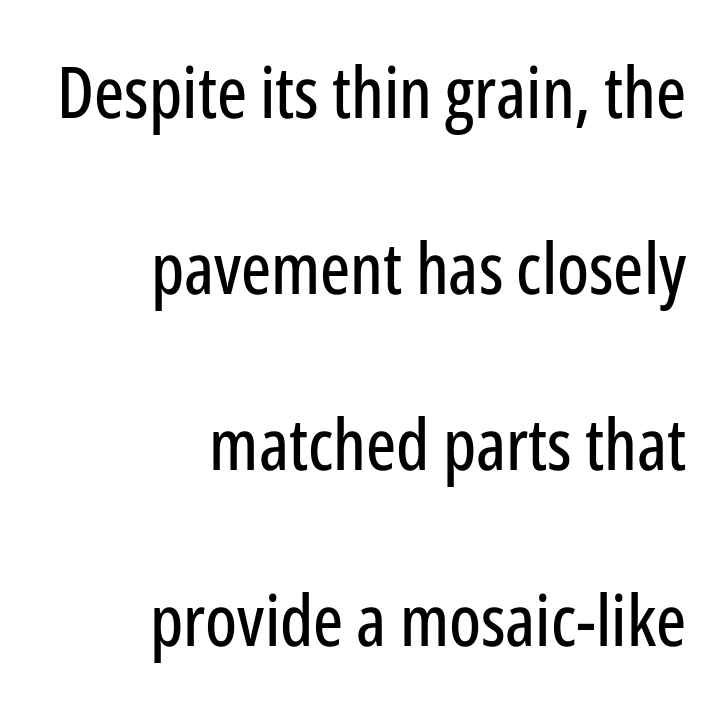
{"serif": "no", "italic": "no", "width": "condensed", "stroke_contrast": "low", "x_height": "medium", "monospaced": "no", "underline": "no", "align": "right", "line_spacing": "loose", "line_spacing_ratio": 2.48, "letter_spacing": "normal", "letter_spacing_em": 0.0, "glyph_px": 71}
